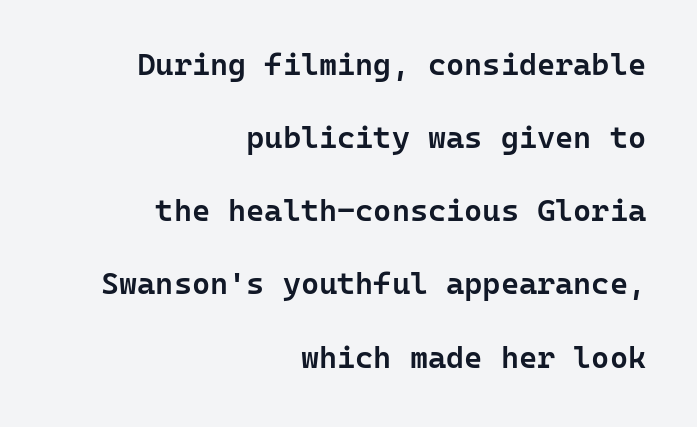
{"serif": "no", "italic": "no", "bold": "semi", "weight": "semibold", "width": "normal", "stroke_contrast": "low", "x_height": "medium", "monospaced": "yes", "underline": "no", "align": "right", "line_spacing": "loose", "line_spacing_ratio": 2.36, "letter_spacing": "normal", "letter_spacing_em": 0.0, "glyph_px": 31}
